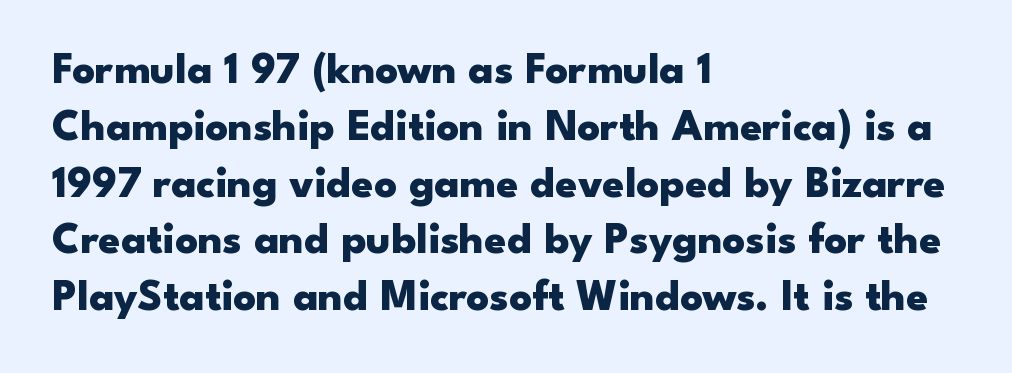
Q: Is the text bold? A: Yes.
Q: Is the text italic (slanted)? A: No, it is upright.
Q: Is the typeface a serif or a sans-serif typeface? A: Sans-serif.
Q: Is the text underlined? A: No.
Q: How is the paragraph aligned? A: Left-aligned.
Q: Is the spacing between letters normal or unusually wide? A: Normal.
Q: Is the spacing between lines tight, normal or loose? A: Normal.
Q: Width (condensed, normal, or wide)? A: Wide.
Q: Stroke contrast? A: Low.
Q: x-height? A: Small.
Q: Monospaced? A: No.
